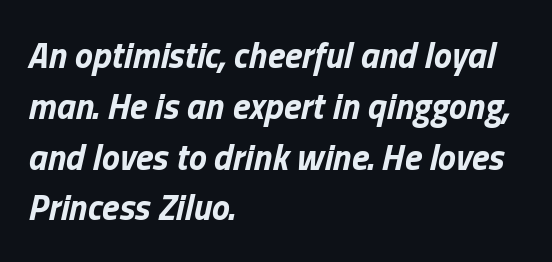
Q: Is the text bold? A: Yes.
Q: Is the text italic (slanted)? A: Yes, it leans right by about 13 degrees.
Q: Is the text underlined? A: No.
Q: How is the paragraph aligned? A: Left-aligned.
Q: Is the spacing between letters normal or unusually wide? A: Normal.
Q: Is the spacing between lines tight, normal or loose? A: Normal.
Q: Width (condensed, normal, or wide)? A: Normal.
Q: Stroke contrast? A: Low.
Q: x-height? A: Medium.
Q: Monospaced? A: No.
